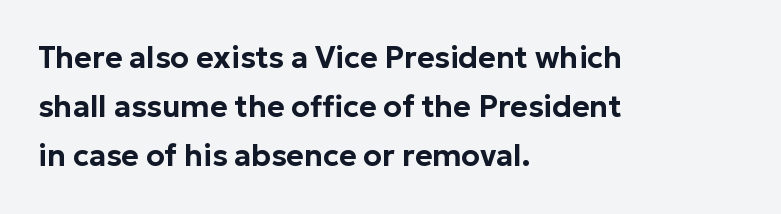
Q: Is the text italic (slanted)? A: No, it is upright.
Q: Is the typeface a serif or a sans-serif typeface? A: Sans-serif.
Q: Is the text underlined? A: No.
Q: How is the paragraph aligned? A: Left-aligned.
Q: Is the spacing between letters normal or unusually wide? A: Normal.
Q: Is the spacing between lines tight, normal or loose? A: Normal.
Q: Width (condensed, normal, or wide)? A: Normal.
Q: Stroke contrast? A: Low.
Q: x-height? A: Medium.
Q: Monospaced? A: No.
